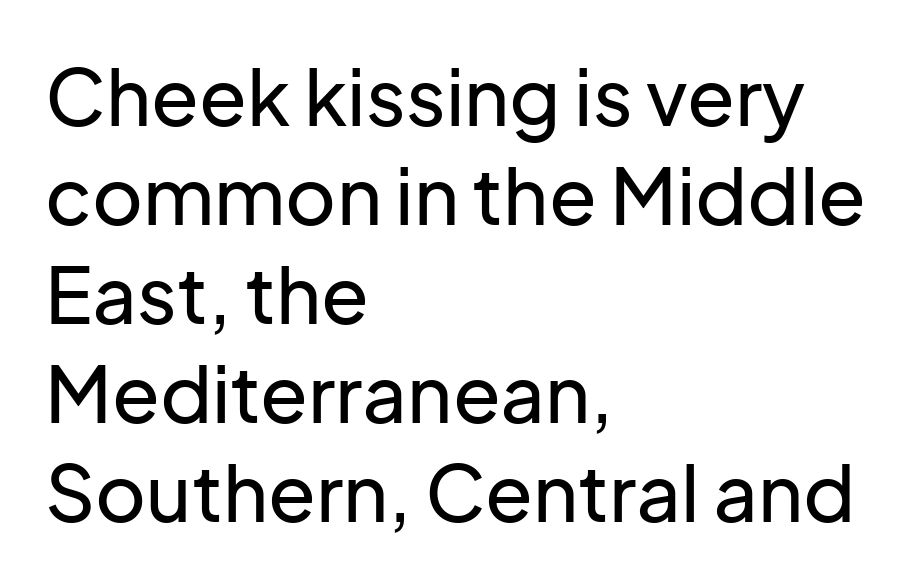
The image shows 78 px sans-serif type, upright; set left-aligned, normal line spacing (1.27x), normal letter spacing, not underlined; low stroke contrast and a medium x-height.
